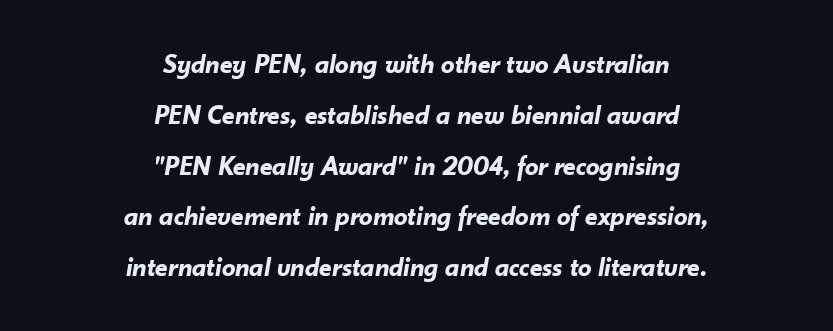
The image shows 27 px bold type, italic (leaning right); set centered, line spacing 1.88x, normal letter spacing, not underlined.
